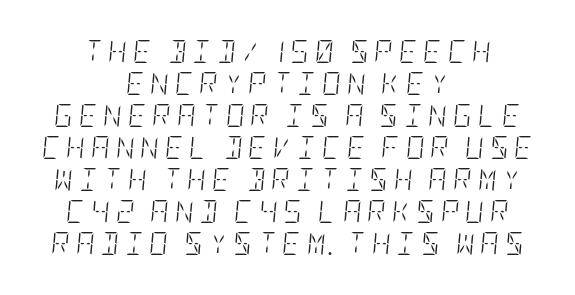
The image shows 23 px text type, italic (leaning right); set centered, normal line spacing (1.39x), unusually wide letter spacing (+0.25 em), not underlined.
